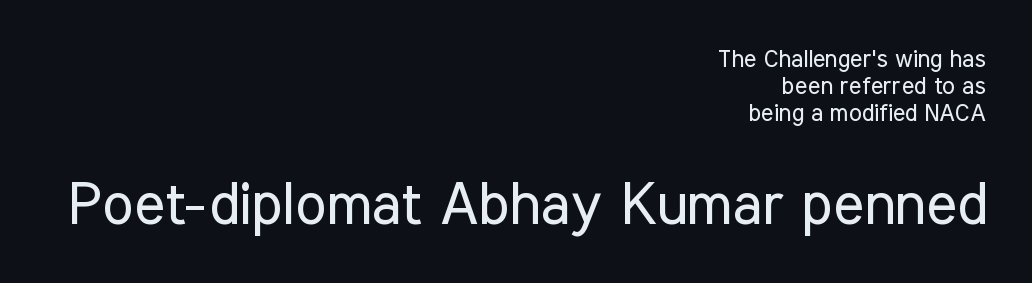
Block two is the big one; block one sits smaller above it. Tightly led — the rows are bunched. Summary of weight: not heavy and not bold. You can tell it's not italic because the verticals are truly vertical.
